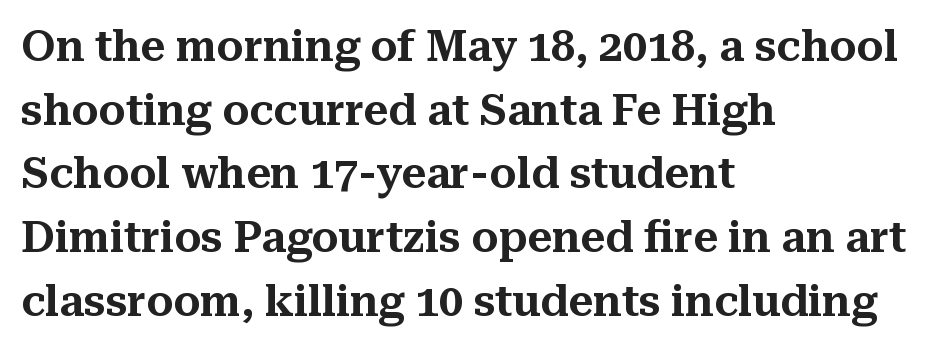
The image shows 43 px serif type, upright; set left-aligned, normal line spacing (1.48x), normal letter spacing, not underlined; medium stroke contrast and a medium x-height.
